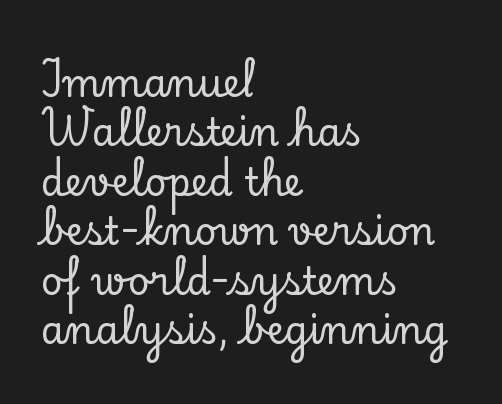
Q: Is the text italic (slanted)? A: No, it is upright.
Q: Is the typeface a serif or a sans-serif typeface? A: Serif.
Q: Is the text underlined? A: No.
Q: How is the paragraph aligned? A: Left-aligned.
Q: Is the spacing between letters normal or unusually wide? A: Normal.
Q: Is the spacing between lines tight, normal or loose? A: Normal.
Q: Width (condensed, normal, or wide)? A: Normal.
Q: Stroke contrast? A: Low.
Q: x-height? A: Small.
Q: Monospaced? A: No.
